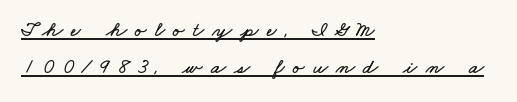
This is underlined copy, the kind a proofreader might mark for attention. The gaps between neighbouring characters are conspicuously large. Short and long lines alike share a common starting point at left.
